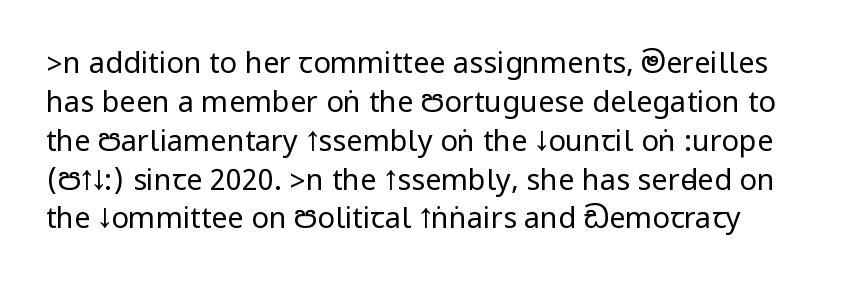
Q: Is the text bold? A: No.
Q: Is the text italic (slanted)? A: No, it is upright.
Q: Is the typeface a serif or a sans-serif typeface? A: Sans-serif.
Q: Is the text underlined? A: No.
Q: How is the paragraph aligned? A: Left-aligned.
Q: Is the spacing between letters normal or unusually wide? A: Normal.
Q: Is the spacing between lines tight, normal or loose? A: Normal.
Q: Width (condensed, normal, or wide)? A: Condensed.
Q: Stroke contrast? A: Low.
